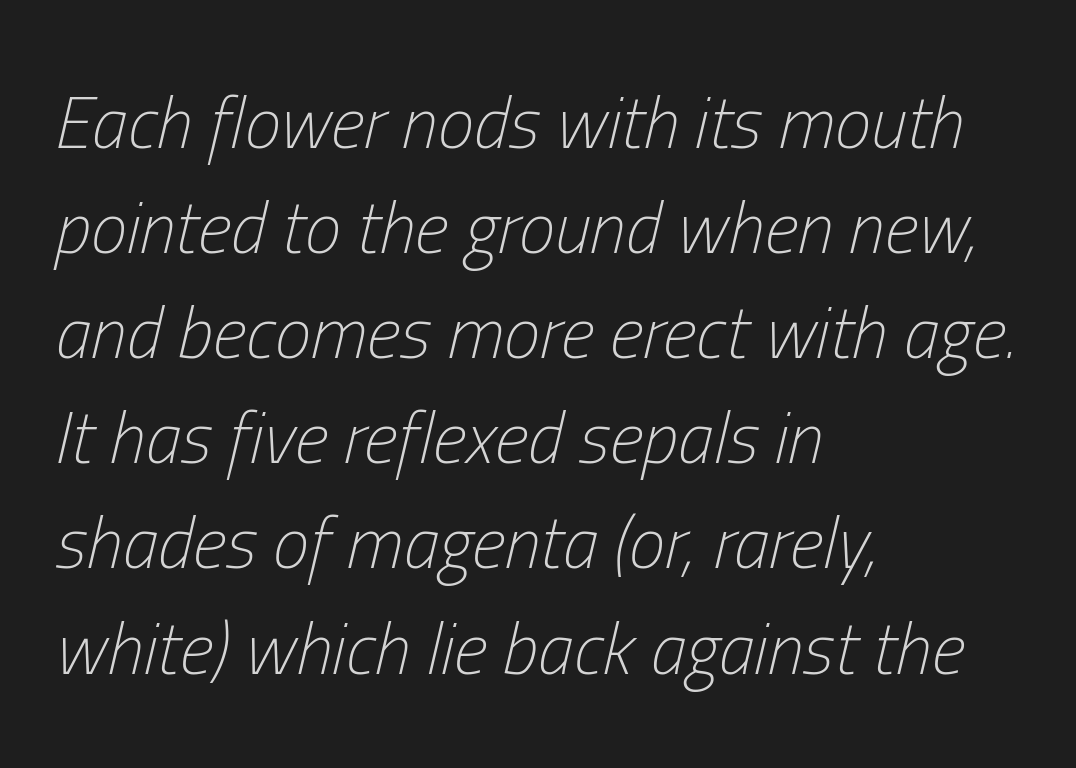
{"italic": "yes", "lean": "right", "slant_degrees": 13, "bold": "no", "weight": "light", "width": "condensed", "stroke_contrast": "low", "x_height": "medium", "monospaced": "no", "underline": "no", "align": "left", "line_spacing": "normal", "line_spacing_ratio": 1.44, "letter_spacing": "normal", "letter_spacing_em": 0.0, "glyph_px": 73}
